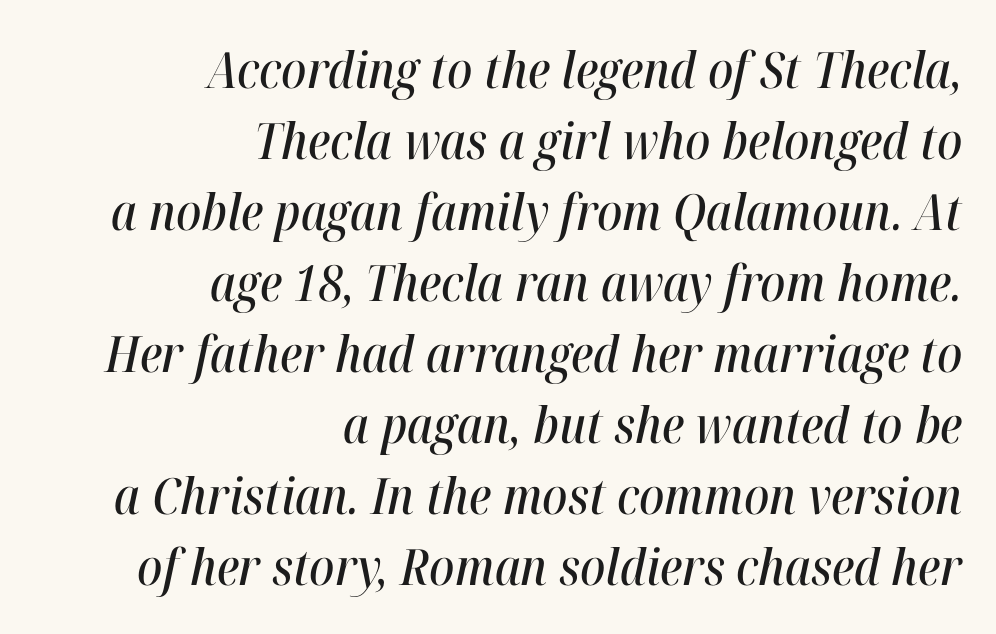
The image shows 50 px condensed type, italic (leaning right); set right-aligned, normal line spacing (1.42x), normal letter spacing, not underlined; high stroke contrast and a medium x-height.
